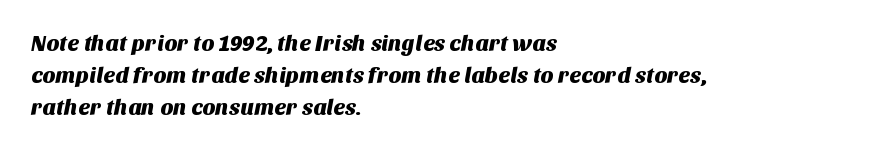
Visually the block forms a straight wall on the left and a jagged coastline on the right. This rendering leaves character spacing at its baseline value. The space beneath each line is pristine and unruled. In terms of leading, this rendering sits right in the middle.
